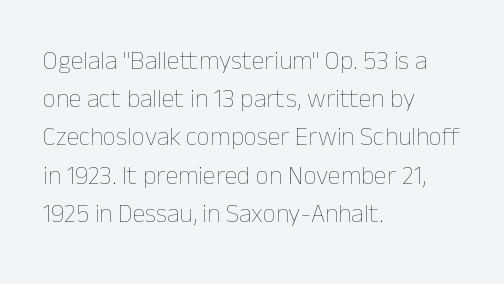
Q: Is the text bold? A: No.
Q: Is the text italic (slanted)? A: No, it is upright.
Q: Is the text underlined? A: No.
Q: How is the paragraph aligned? A: Left-aligned.
Q: Is the spacing between letters normal or unusually wide? A: Normal.
Q: Is the spacing between lines tight, normal or loose? A: Normal.
